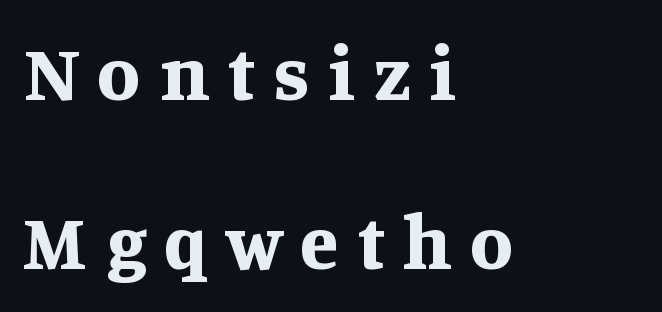
Style check: upright. Tracking here is generous; glyphs stand well apart from one another. Proportional: the letters do not fall into vertical columns. The space directly below the letters is spotless. Widely set lines give the paragraph a tall, airy silhouette. Emphasis by weight is at full strength: bold.
